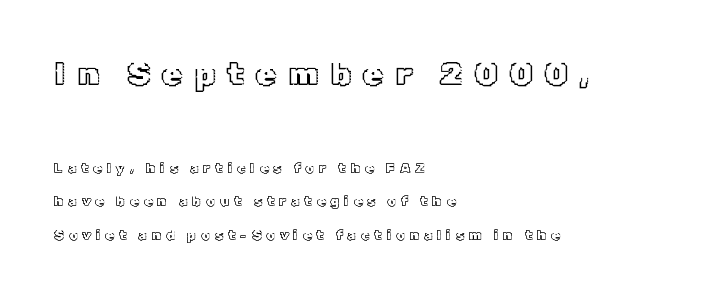
Note: larger setting up top, smaller setting below. Varying glyph widths throughout — classic text-font behaviour. The face used here is rendered with a markedly widened letterfit. Casual observation: everything's shoved over to the left.
